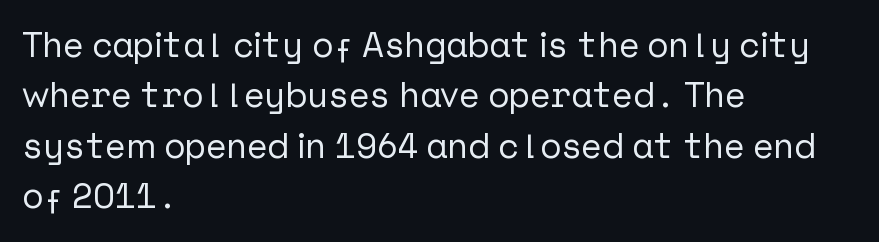
What stands out about the letter spacing? Nothing — it is the standard amount. Each letter's strokes conclude bluntly, with no projecting serifs. Left-aligned paragraph, ragged on the right. Descenders are the only things crossing below the line. The axis of the letterforms is exactly vertical. Students, observe: this is what conventionally led text looks like.
